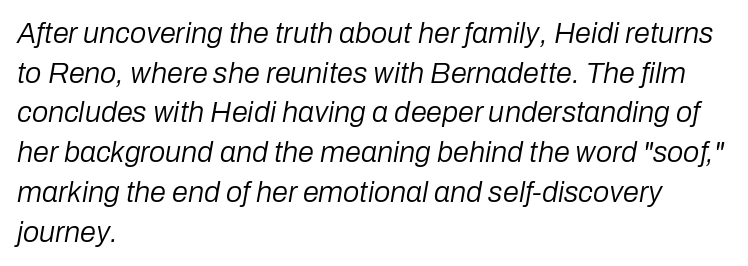
Q: Is the text bold? A: No.
Q: Is the text italic (slanted)? A: Yes, it leans right by about 10 degrees.
Q: Is the text underlined? A: No.
Q: How is the paragraph aligned? A: Left-aligned.
Q: Is the spacing between letters normal or unusually wide? A: Normal.
Q: Is the spacing between lines tight, normal or loose? A: Normal.
Q: Width (condensed, normal, or wide)? A: Normal.
Q: Stroke contrast? A: Low.
Q: x-height? A: Medium.
Q: Monospaced? A: No.
